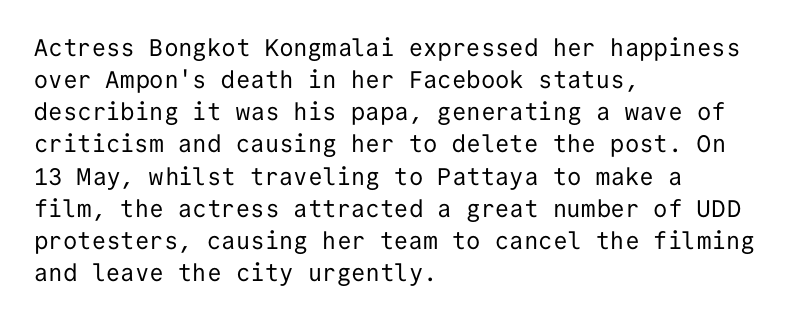
The strip under each line holds only bare page. You could call the tracking neutral — neither tight nor loose. Where is the straight margin? On the left. Upright lettering throughout. The weight tops out at a normal text grade.
